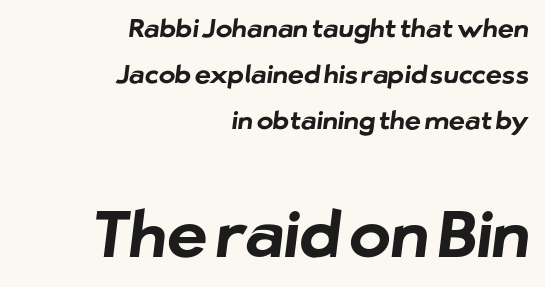
{"serif": "no", "bold": "yes", "weight": "bold", "width": "normal", "stroke_contrast": "low", "x_height": "medium", "monospaced": "no", "underline": "no", "align": "right", "line_spacing_ratio": 1.84, "letter_spacing": "normal", "letter_spacing_em": 0.0, "larger_block": "second", "size_ratio": 2.52, "glyph_px": 63}
